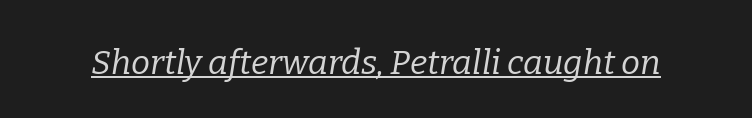
{"serif": "yes", "italic": "yes", "lean": "right", "slant_degrees": 9, "bold": "no", "weight": "regular", "width": "normal", "stroke_contrast": "low", "x_height": "medium", "monospaced": "no", "underline": "yes", "letter_spacing": "normal", "letter_spacing_em": 0.0, "glyph_px": 34}
